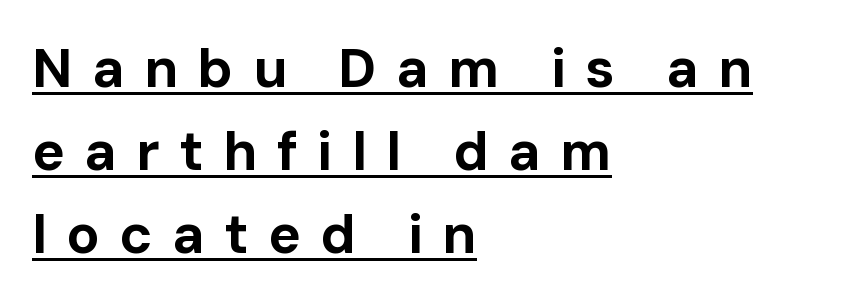
The space between consecutive lines is moderate. This sample has the flowing, uneven cadence of proportional lettering. Letterform terminals end flat and unadorned throughout the passage. Reading down the block, your eye returns to a fixed left position each line.
